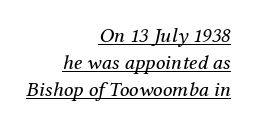
This is oblique type, the kind used for emphasis or titles. The rendering uses the underline text-decoration. Reading down the block, your eye finds every line finishing at a fixed right position. What's the leading like? Ordinary, nothing unusual. The weight tops out at a normal text grade.
